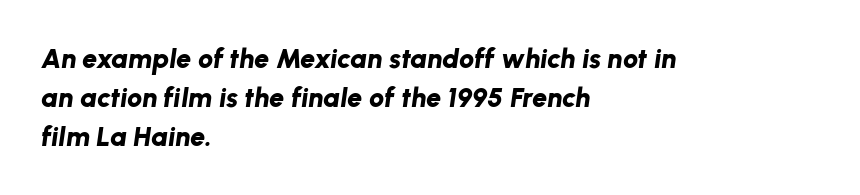
The image shows 27 px bold type, italic (leaning right); set left-aligned, normal line spacing (1.44x), normal letter spacing, not underlined.
